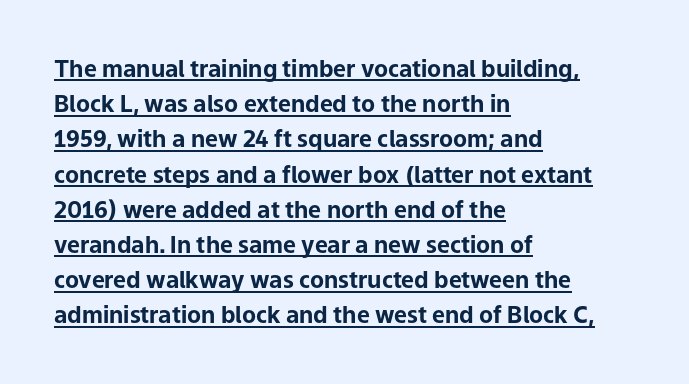
Q: Is the text bold? A: Yes.
Q: Is the text italic (slanted)? A: No, it is upright.
Q: Is the text underlined? A: Yes.
Q: How is the paragraph aligned? A: Left-aligned.
Q: Is the spacing between letters normal or unusually wide? A: Normal.
Q: Is the spacing between lines tight, normal or loose? A: Normal.
